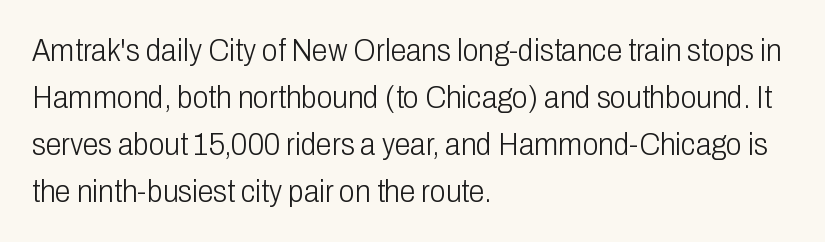
{"serif": "no", "italic": "no", "bold": "no", "weight": "light", "width": "condensed", "stroke_contrast": "low", "x_height": "medium", "monospaced": "no", "underline": "no", "align": "left", "line_spacing": "normal", "line_spacing_ratio": 1.47, "letter_spacing": "normal", "letter_spacing_em": 0.0, "glyph_px": 32}
